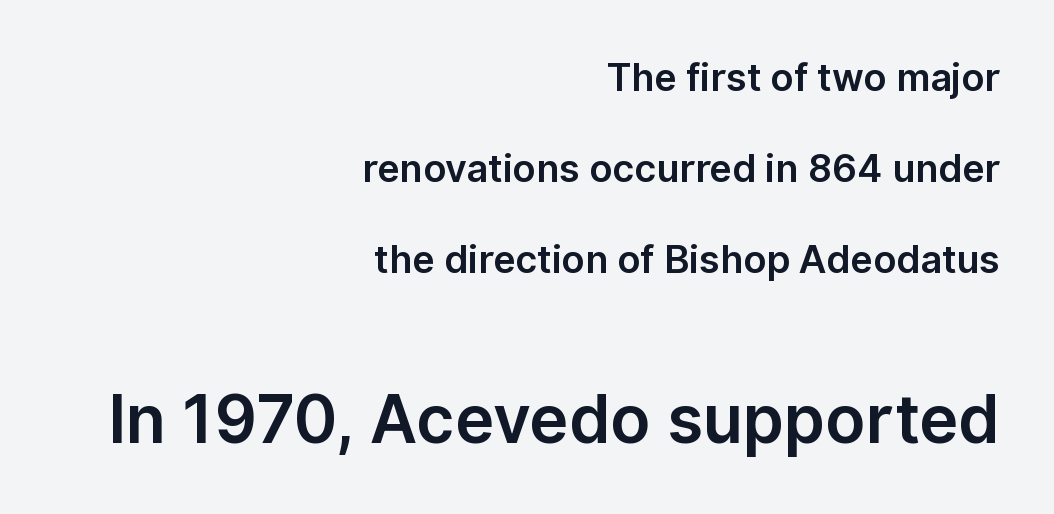
Q: Is the text italic (slanted)? A: No, it is upright.
Q: Is the typeface a serif or a sans-serif typeface? A: Sans-serif.
Q: Is the text underlined? A: No.
Q: How is the paragraph aligned? A: Right-aligned.
Q: Is the spacing between letters normal or unusually wide? A: Normal.
Q: Is the spacing between lines tight, normal or loose? A: Loose.
Q: Which block of text is set in a larger size, the first (top) or the second (bottom)? A: The second (bottom) one.
Q: Width (condensed, normal, or wide)? A: Normal.
Q: Stroke contrast? A: Low.
Q: x-height? A: Medium.
Q: Monospaced? A: No.
